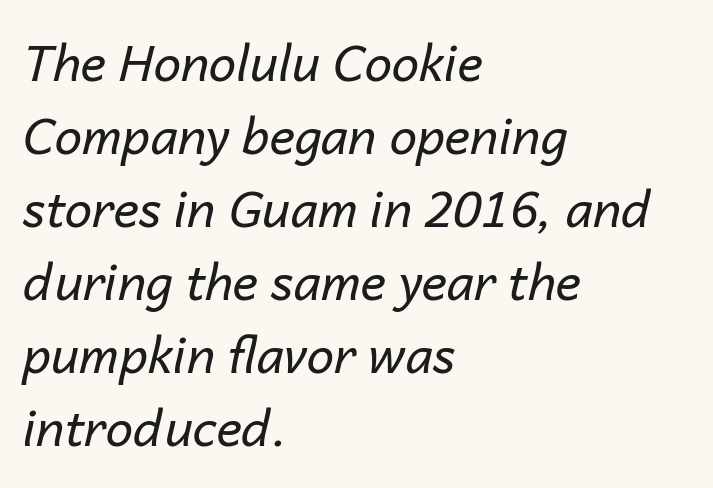
Q: Is the text bold? A: No.
Q: Is the text italic (slanted)? A: Yes, it leans right by about 14 degrees.
Q: Is the text underlined? A: No.
Q: How is the paragraph aligned? A: Left-aligned.
Q: Is the spacing between letters normal or unusually wide? A: Normal.
Q: Is the spacing between lines tight, normal or loose? A: Normal.
Q: Width (condensed, normal, or wide)? A: Normal.
Q: Stroke contrast? A: Low.
Q: x-height? A: Medium.
Q: Monospaced? A: No.
